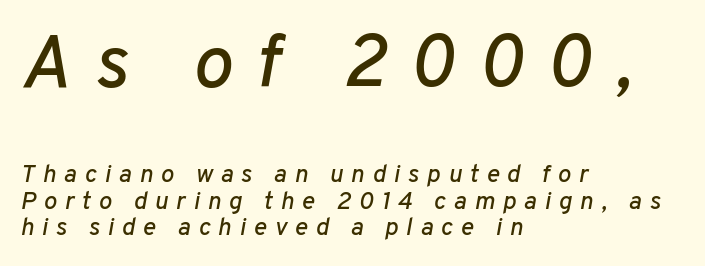
{"italic": "yes", "lean": "right", "slant_degrees": 10, "width": "normal", "stroke_contrast": "low", "x_height": "medium", "monospaced": "no", "underline": "no", "align": "left", "line_spacing": "tight", "line_spacing_ratio": 1.06, "letter_spacing": "wide", "letter_spacing_em": 0.31, "larger_block": "first", "size_ratio": 3.0, "glyph_px": 75}
